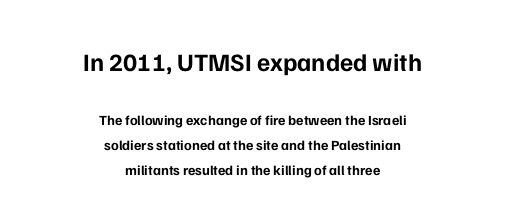
Q: Is the text bold? A: Yes.
Q: Is the text italic (slanted)? A: No, it is upright.
Q: Is the text underlined? A: No.
Q: How is the paragraph aligned? A: Centered.
Q: Is the spacing between letters normal or unusually wide? A: Normal.
Q: Which block of text is set in a larger size, the first (top) or the second (bottom)? A: The first (top) one.
